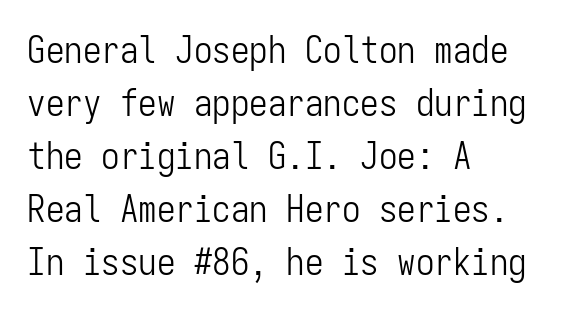
This sample uses a sans-serif face. This sample uses plain, unmodified letter spacing. Note the uniform advance width — an 'i' takes as much space as an 'm'. Weight class: somewhere from thin through regular. Alignment: flush left. Underline: absent.
